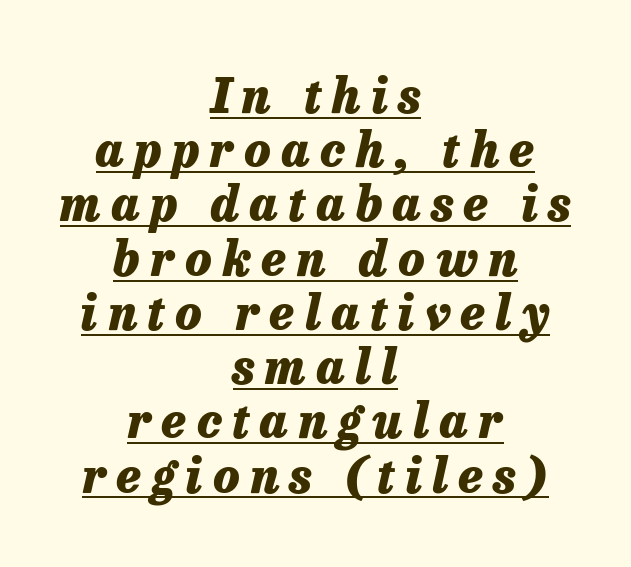
The image shows 48 px heavy type, italic (leaning right); set centered, tight line spacing (1.13x), unusually wide letter spacing (+0.22 em), underlined; low stroke contrast and a medium x-height.
